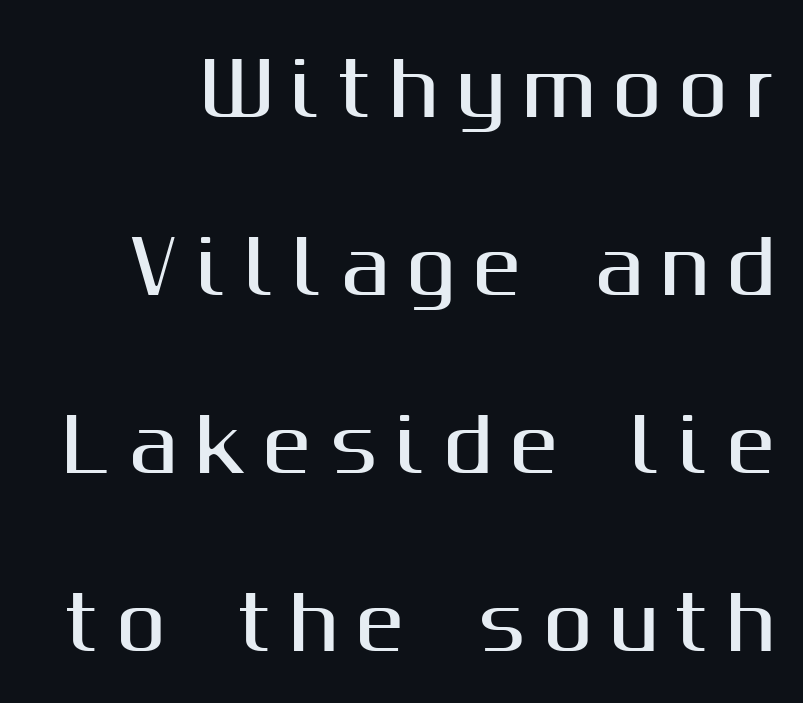
Q: Is the text italic (slanted)? A: No, it is upright.
Q: Is the typeface a serif or a sans-serif typeface? A: Sans-serif.
Q: Is the text underlined? A: No.
Q: Is the spacing between letters normal or unusually wide? A: Unusually wide.
Q: Is the spacing between lines tight, normal or loose? A: Loose.
Q: Width (condensed, normal, or wide)? A: Normal.
Q: Stroke contrast? A: Medium.
Q: x-height? A: Medium.
Q: Monospaced? A: No.
